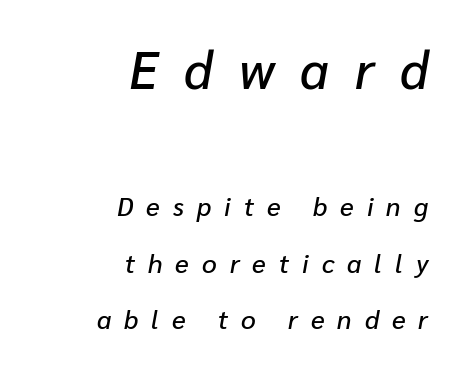
The image shows 52 px text type, italic (leaning right); set right-aligned, loose line spacing (2.18x), unusually wide letter spacing (+0.5 em), not underlined; the first (top) block is 2.0x larger; low stroke contrast and a medium x-height.
